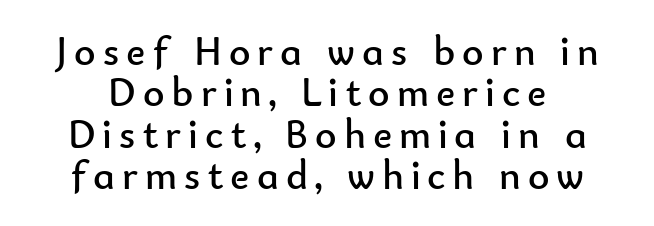
The image shows 41 px regular-weight sans-serif type, upright; set centered, tight line spacing (1.01x), not underlined; low stroke contrast and a small x-height.
